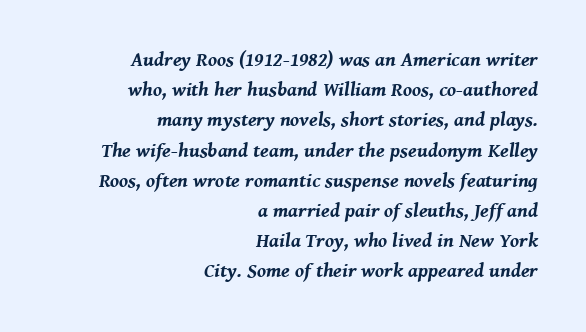
Q: Is the text bold? A: Yes.
Q: Is the text italic (slanted)? A: Yes, it leans right by about 8 degrees.
Q: Is the text underlined? A: No.
Q: How is the paragraph aligned? A: Right-aligned.
Q: Is the spacing between letters normal or unusually wide? A: Normal.
Q: Is the spacing between lines tight, normal or loose? A: Normal.
